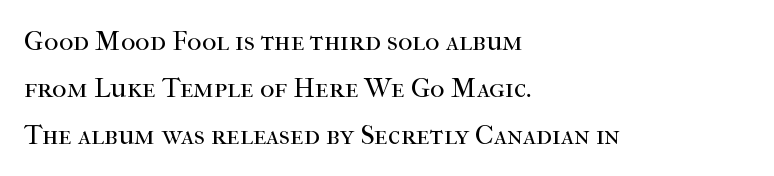
{"serif": "yes", "italic": "no", "bold": "no", "weight": "regular", "width": "normal", "stroke_contrast": "high", "x_height": "medium", "monospaced": "no", "underline": "no", "align": "left", "line_spacing": "normal", "line_spacing_ratio": 1.67, "letter_spacing": "normal", "letter_spacing_em": 0.0, "glyph_px": 28}
